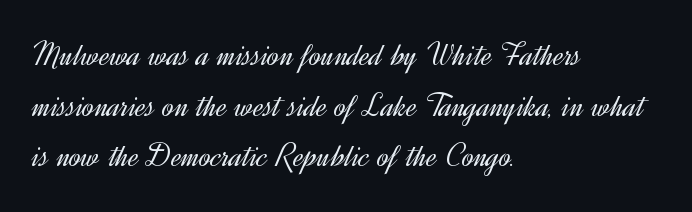
The letters sit at their default tracking, neither squeezed nor spread. The rendering uses a moderate line-height, typical for paragraphs. In CSS terms this would be text-align: left. Here the designer chose a conventional face with non-uniform glyph widths. Vertical stems look standard width or narrower in stroke.
